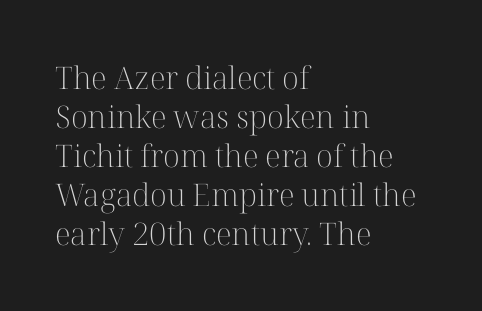
The image shows 31 px light serif type, upright; set left-aligned, normal line spacing (1.26x), normal letter spacing, not underlined; high stroke contrast and a medium x-height.
